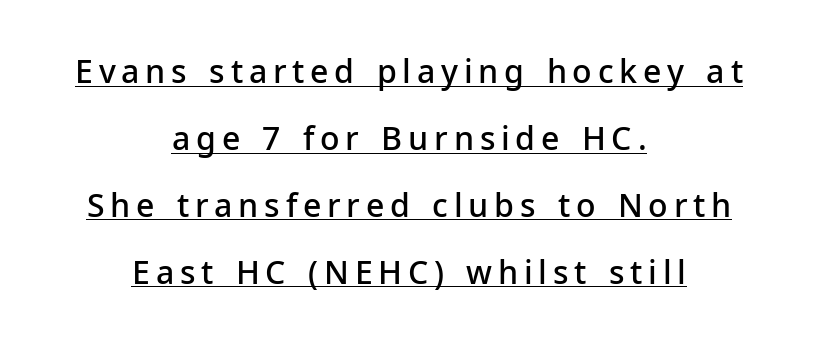
The sample has been set in demibold, a notch under bold. These lines are composed in type without serifs. This is underlined copy, the kind a proofreader might mark for attention. Teacher's note: observe the equal gaps on both sides — that is centered alignment.
